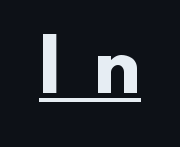
Think of a printed novel: that variable character pitch is what you see here. The letters are spread apart with noticeably loose tracking. The strokes are fattened all the way to bold. The face used here is a sans, in the tradition of grotesques and geometrics.
